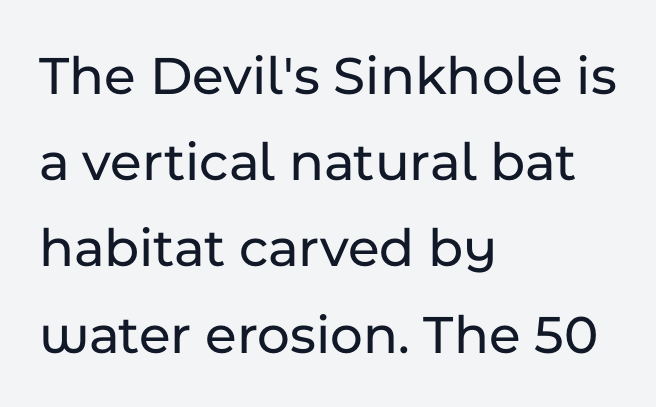
The image shows 56 px sans-serif type, upright; set left-aligned, normal line spacing (1.54x), normal letter spacing, not underlined; low stroke contrast and a medium x-height.
